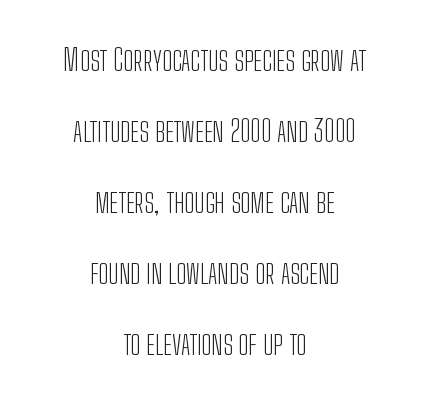
The font sits on the lighter half of the weight spectrum, regular included. Here the glyphs are tracked normally, forming tight word shapes. Here the designer chose a conventional face with non-uniform glyph widths. Summary of vertical rhythm: relaxed, with wide interline spacing. A clean baseline with only descenders dipping below it. Nothing sits at the stroke ends, so this counts as sans-serif.
